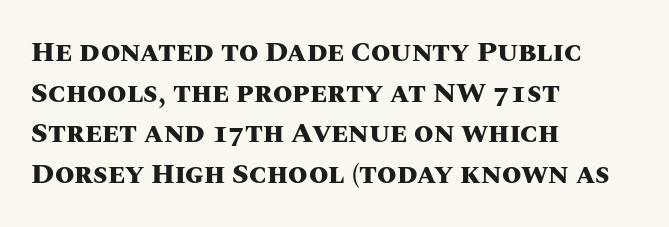
{"italic": "no", "bold": "yes", "weight": "heavy", "width": "normal", "stroke_contrast": "medium", "x_height": "large", "monospaced": "no", "underline": "no", "align": "left", "line_spacing": "normal", "line_spacing_ratio": 1.45, "letter_spacing": "normal", "letter_spacing_em": 0.0, "glyph_px": 28}
